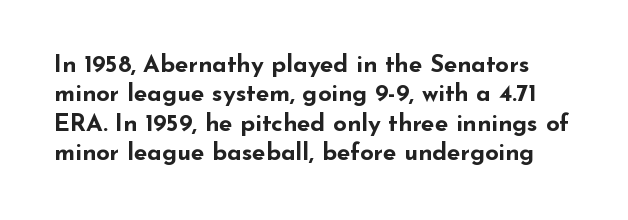
Q: Is the text bold? A: Yes.
Q: Is the text italic (slanted)? A: No, it is upright.
Q: Is the text underlined? A: No.
Q: Is the spacing between letters normal or unusually wide? A: Normal.
